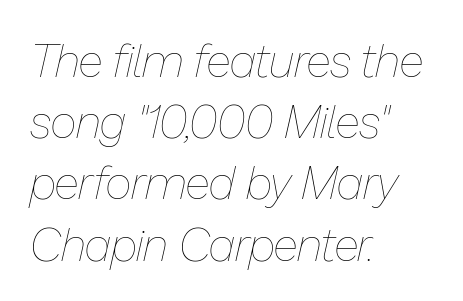
{"italic": "yes", "lean": "right", "slant_degrees": 13, "bold": "no", "weight": "thin", "width": "normal", "stroke_contrast": "low", "x_height": "medium", "monospaced": "no", "underline": "no", "align": "left", "line_spacing": "normal", "line_spacing_ratio": 1.33, "letter_spacing": "normal", "letter_spacing_em": 0.0, "glyph_px": 46}
